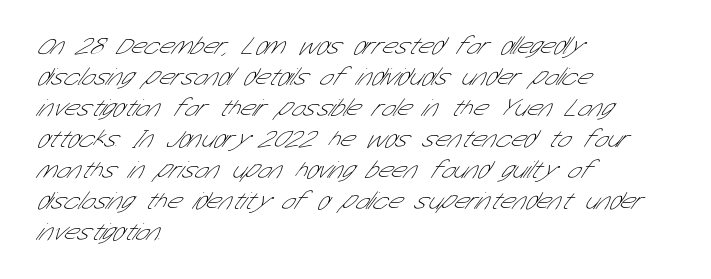
The space directly below the letters is spotless. Layout note: lines flush left. Weight: not bold — regular or lighter. Look at the tracking — it's just the regular setting, nothing added.
